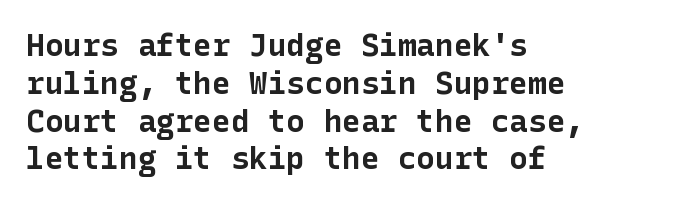
{"serif": "no", "italic": "no", "bold": "yes", "weight": "bold", "width": "normal", "stroke_contrast": "low", "x_height": "medium", "underline": "no", "align": "left", "line_spacing_ratio": 1.22, "letter_spacing": "normal", "letter_spacing_em": 0.0, "glyph_px": 31}
